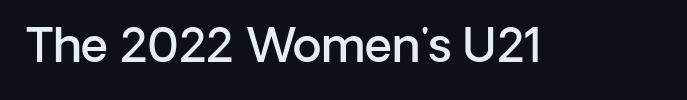
{"serif": "no", "italic": "no", "bold": "semi", "weight": "semibold", "width": "normal", "stroke_contrast": "low", "x_height": "medium", "monospaced": "no", "underline": "no", "letter_spacing": "normal", "letter_spacing_em": 0.0, "glyph_px": 47}
